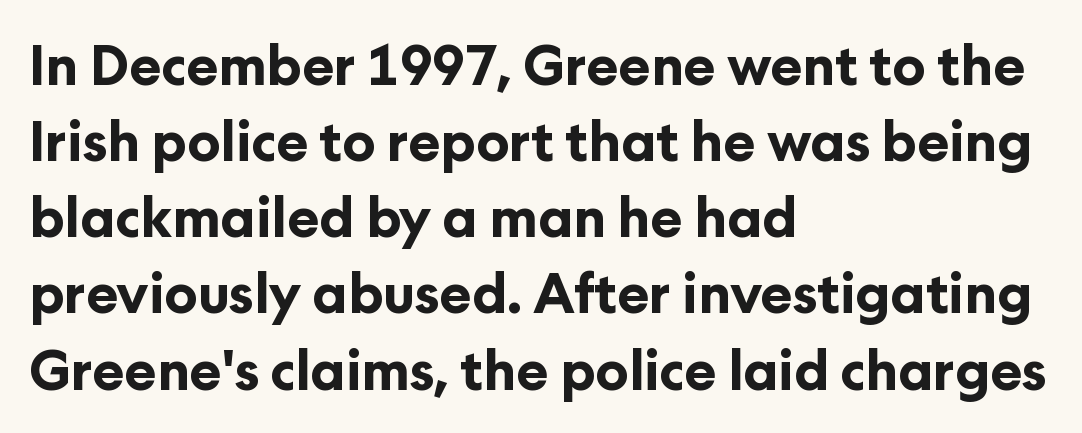
The sample has been set heavy, in full bold. A sans-serif font was chosen for this passage. Posture: vertical. A normal amount of white space separates one row of letters from the next. Decoration check: the copy has no underline.
